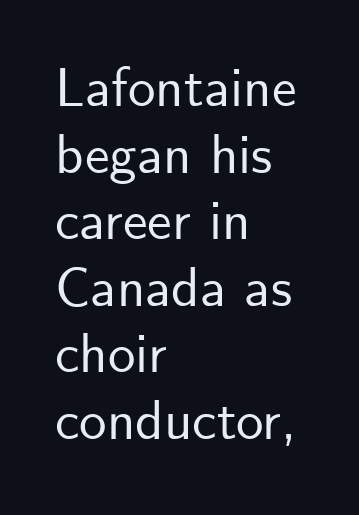
Q: Is the text italic (slanted)? A: No, it is upright.
Q: Is the typeface a serif or a sans-serif typeface? A: Sans-serif.
Q: Is the text underlined? A: No.
Q: How is the paragraph aligned? A: Left-aligned.
Q: Is the spacing between letters normal or unusually wide? A: Normal.
Q: Width (condensed, normal, or wide)? A: Normal.
Q: Stroke contrast? A: Low.
Q: x-height? A: Small.
Q: Monospaced? A: No.
